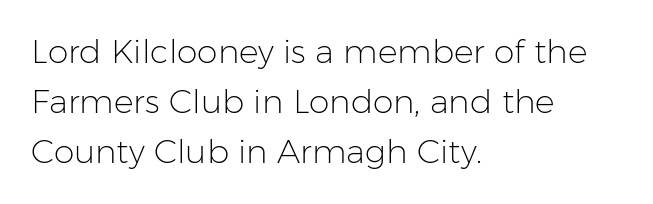
The image shows 33 px light sans-serif type, upright; set left-aligned, normal line spacing (1.52x), normal letter spacing, not underlined; low stroke contrast and a medium x-height.
